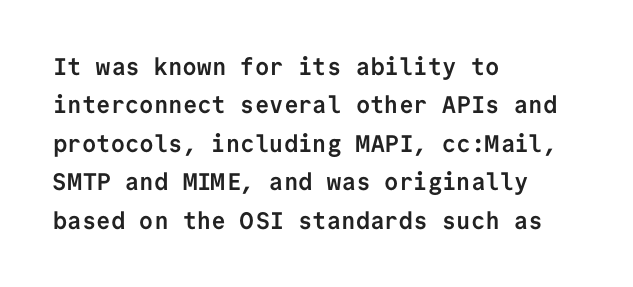
Check the space under the baseline: it is left empty. A classic flush-left, rag-right setting is used for this passage. These lines sit exactly where default settings would place them. Students, note that the glyphs here touch the page at normal intervals. The type sits square on the baseline with zero lean.
